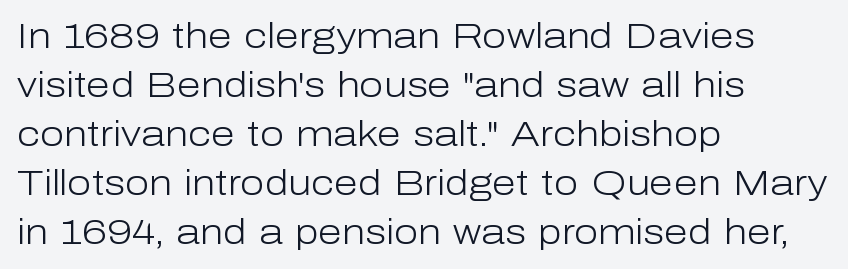
Plain, unruled lines of type. Weight class: somewhere from thin through regular. A typesetter would call this leading conventional body-copy spacing. The rendering shows plain stroke endings on the letterforms — a sans-serif design.
